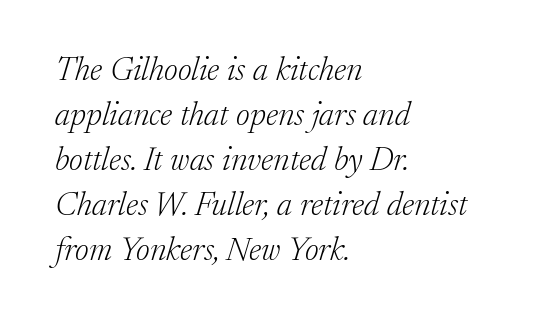
{"serif": "yes", "italic": "yes", "lean": "right", "slant_degrees": 17, "bold": "no", "weight": "light", "width": "normal", "stroke_contrast": "low", "x_height": "medium", "monospaced": "no", "underline": "no", "align": "left", "line_spacing": "normal", "line_spacing_ratio": 1.36, "letter_spacing": "normal", "letter_spacing_em": 0.0, "glyph_px": 33}
